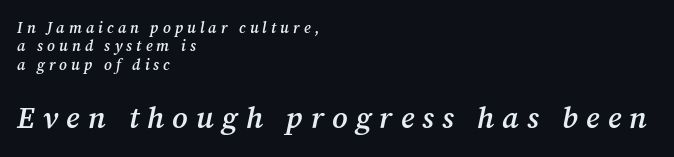
{"serif": "yes", "italic": "yes", "lean": "right", "slant_degrees": 12, "bold": "semi", "weight": "semibold", "width": "normal", "stroke_contrast": "medium", "x_height": "medium", "monospaced": "no", "underline": "no", "align": "left", "line_spacing_ratio": 1.23, "letter_spacing": "wide", "letter_spacing_em": 0.27, "larger_block": "second", "size_ratio": 2.0, "glyph_px": 30}
